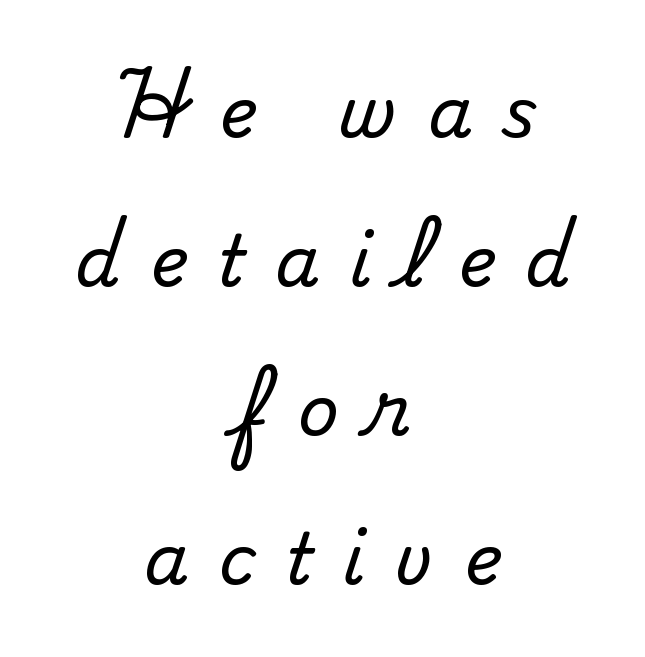
{"serif": "yes", "width": "normal", "stroke_contrast": "medium", "x_height": "small", "monospaced": "no", "underline": "no", "align": "center", "line_spacing": "loose", "line_spacing_ratio": 2.1, "letter_spacing": "wide", "letter_spacing_em": 0.42, "glyph_px": 71}
